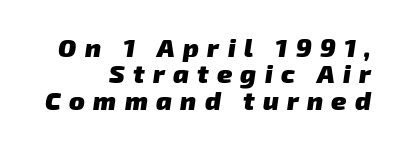
The image shows 26 px bold type; set right-aligned, tight line spacing (1.01x), unusually wide letter spacing (+0.32 em), not underlined.
